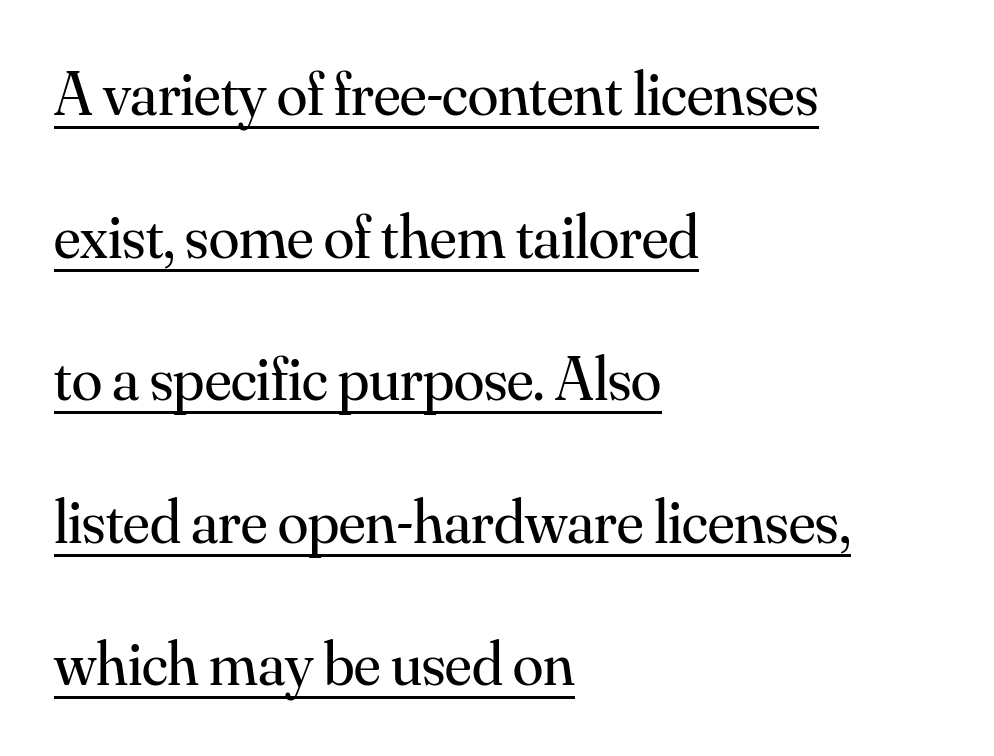
{"serif": "yes", "italic": "no", "bold": "no", "weight": "regular", "width": "normal", "stroke_contrast": "medium", "x_height": "small", "monospaced": "no", "underline": "yes", "align": "left", "line_spacing": "loose", "line_spacing_ratio": 2.3, "letter_spacing": "normal", "letter_spacing_em": 0.0, "glyph_px": 62}
